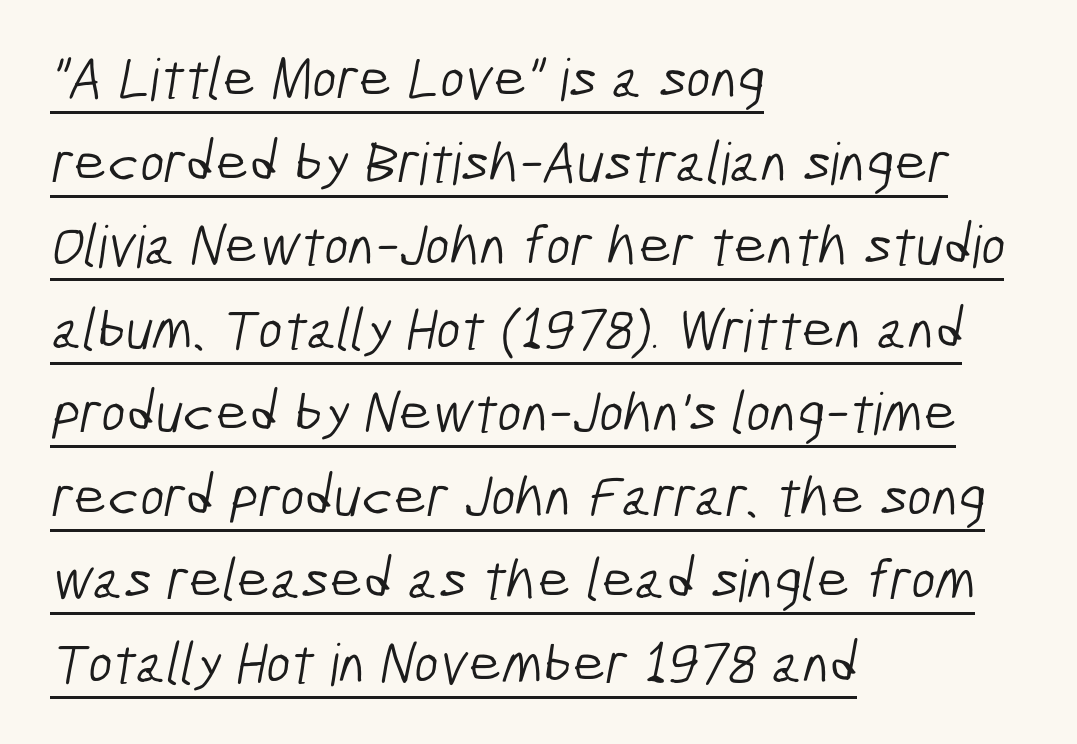
The image shows 58 px light, condensed sans-serif type; set left-aligned, normal line spacing (1.44x), normal letter spacing, underlined; low stroke contrast and a medium x-height.
